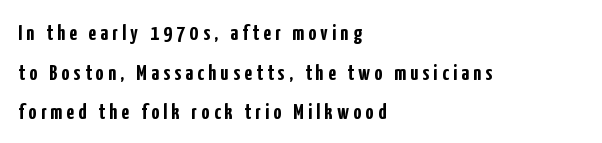
Q: Is the text bold? A: Yes.
Q: Is the text italic (slanted)? A: No, it is upright.
Q: Is the text underlined? A: No.
Q: How is the paragraph aligned? A: Left-aligned.
Q: Is the spacing between letters normal or unusually wide? A: Unusually wide.
